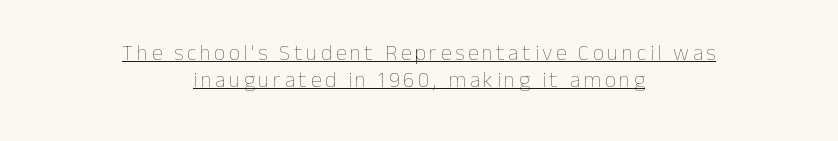
If you drew a line through each stem, it would be perfectly vertical. The text block is weighted toward neither margin, spreading evenly from the middle. Each stroke keeps to a modest, everyday thickness or less. The passage shown is underscored from start to finish.
